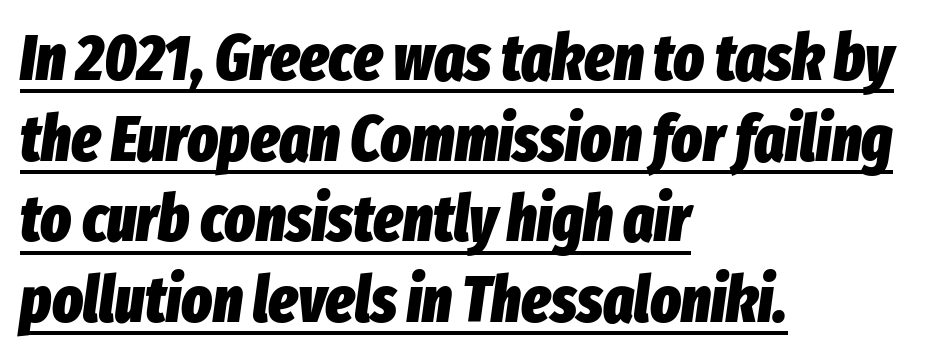
The image shows 64 px heavy, condensed type, italic (leaning right); set left-aligned, normal line spacing (1.26x), normal letter spacing, underlined; low stroke contrast and a medium x-height.
